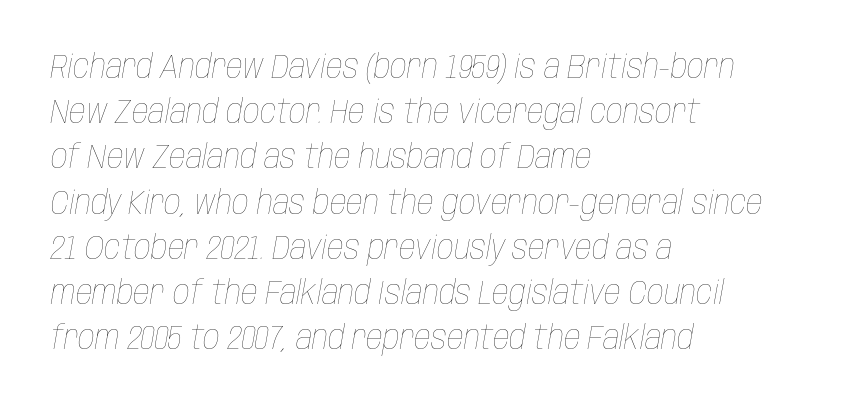
Q: Is the text bold? A: No.
Q: Is the text italic (slanted)? A: Yes, it leans right by about 10 degrees.
Q: Is the text underlined? A: No.
Q: How is the paragraph aligned? A: Left-aligned.
Q: Is the spacing between letters normal or unusually wide? A: Normal.
Q: Is the spacing between lines tight, normal or loose? A: Normal.
Q: Width (condensed, normal, or wide)? A: Condensed.
Q: Stroke contrast? A: Low.
Q: x-height? A: Large.
Q: Monospaced? A: No.
